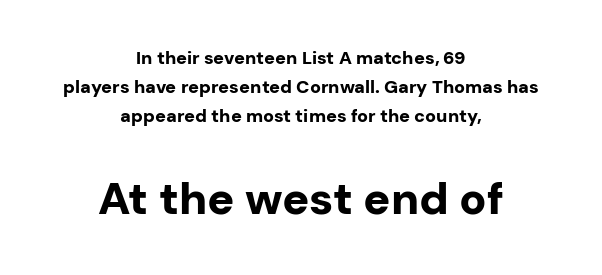
The image shows 45 px bold sans-serif type, upright; set centered, normal line spacing (1.62x), normal letter spacing, not underlined; the second (bottom) block is 2.5x larger; low stroke contrast and a medium x-height.
